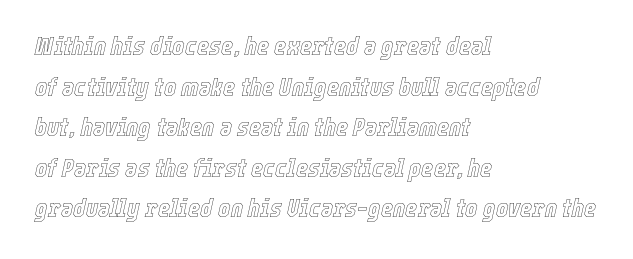
Rendered with sloped, italic letterforms. The setting favours the left margin, as ordinary paragraphs usually do. Letters rest on an invisible, unmarked baseline. Reading down the column, the eye jumps a familiar distance to each next line.
